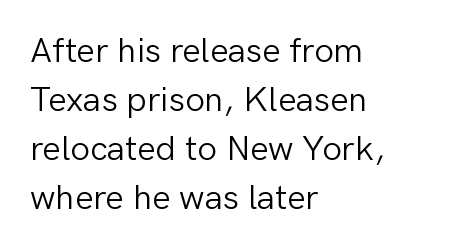
Q: Is the text bold? A: No.
Q: Is the text italic (slanted)? A: No, it is upright.
Q: Is the typeface a serif or a sans-serif typeface? A: Sans-serif.
Q: Is the text underlined? A: No.
Q: How is the paragraph aligned? A: Left-aligned.
Q: Is the spacing between letters normal or unusually wide? A: Normal.
Q: Is the spacing between lines tight, normal or loose? A: Normal.
Q: Width (condensed, normal, or wide)? A: Normal.
Q: Stroke contrast? A: Low.
Q: x-height? A: Medium.
Q: Monospaced? A: No.
